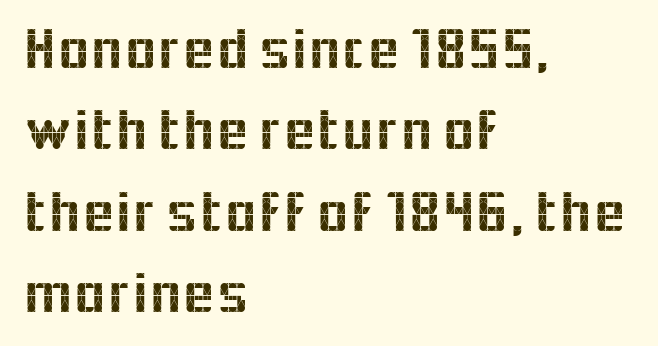
{"serif": "no", "italic": "no", "width": "normal", "x_height": "medium", "monospaced": "no", "underline": "no", "align": "left", "line_spacing": "normal", "line_spacing_ratio": 1.38, "letter_spacing": "normal", "letter_spacing_em": 0.0, "glyph_px": 59}
